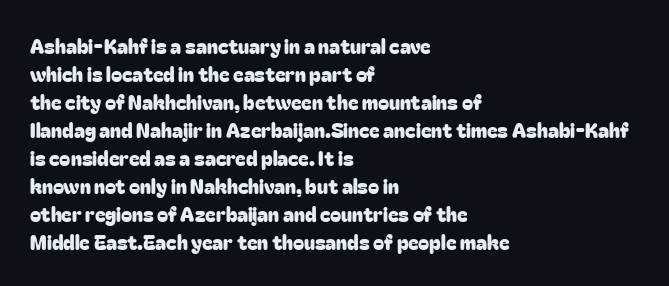
{"italic": "no", "underline": "no", "align": "left", "line_spacing": "normal", "line_spacing_ratio": 1.4, "letter_spacing": "normal", "letter_spacing_em": 0.0, "glyph_px": 20}
